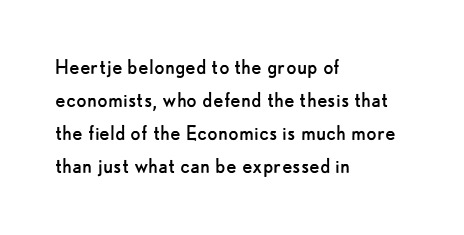
Horizontally, the lines are justified to the leading edge only. A roman cut, with each character standing at attention. The lines sit at an ordinary, default distance from one another. The font sits on the lighter half of the weight spectrum, regular included. Just letters on the line, the space beneath them empty. Standard letterfit; no display-style spreading of the glyphs.
